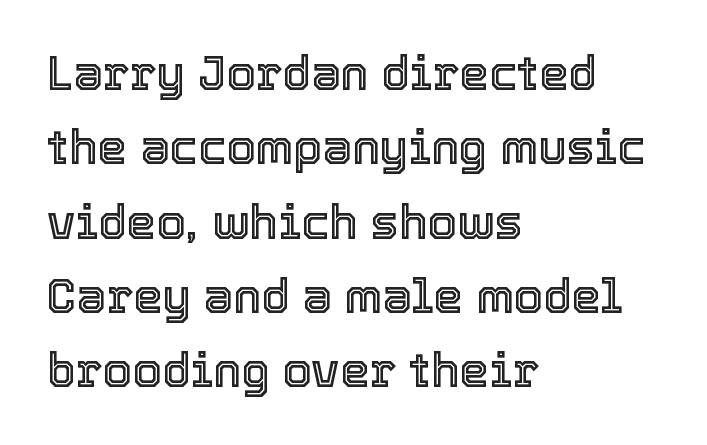
The image shows 47 px text type, upright; set left-aligned, normal line spacing (1.58x), normal letter spacing, not underlined; a medium x-height.
